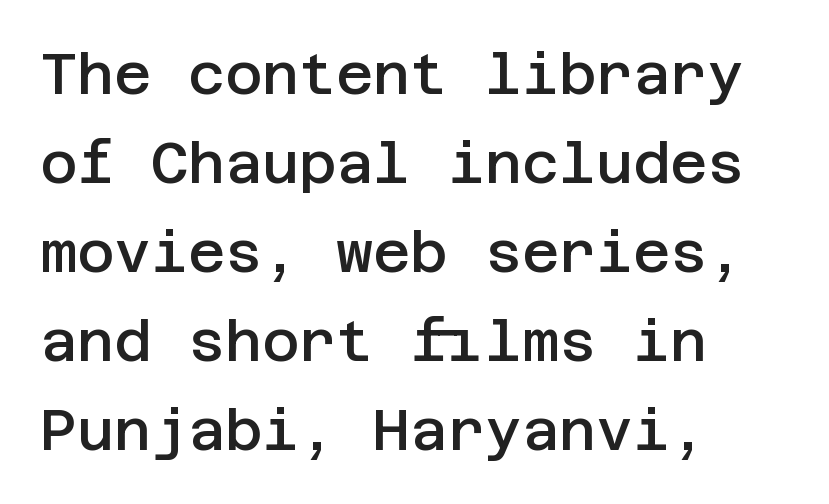
Q: Is the text bold? A: Semi-bold.
Q: Is the text italic (slanted)? A: No, it is upright.
Q: Is the typeface a serif or a sans-serif typeface? A: Sans-serif.
Q: Is the text underlined? A: No.
Q: How is the paragraph aligned? A: Left-aligned.
Q: Is the spacing between letters normal or unusually wide? A: Normal.
Q: Is the spacing between lines tight, normal or loose? A: Normal.
Q: Width (condensed, normal, or wide)? A: Normal.
Q: Stroke contrast? A: Low.
Q: x-height? A: Large.
